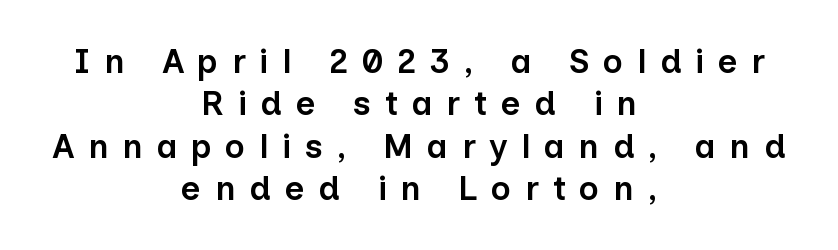
Q: Is the text bold? A: Semi-bold.
Q: Is the text italic (slanted)? A: No, it is upright.
Q: Is the typeface a serif or a sans-serif typeface? A: Sans-serif.
Q: Is the text underlined? A: No.
Q: How is the paragraph aligned? A: Centered.
Q: Is the spacing between letters normal or unusually wide? A: Unusually wide.
Q: Is the spacing between lines tight, normal or loose? A: Normal.
Q: Width (condensed, normal, or wide)? A: Normal.
Q: Stroke contrast? A: Low.
Q: x-height? A: Medium.
Q: Monospaced? A: No.
